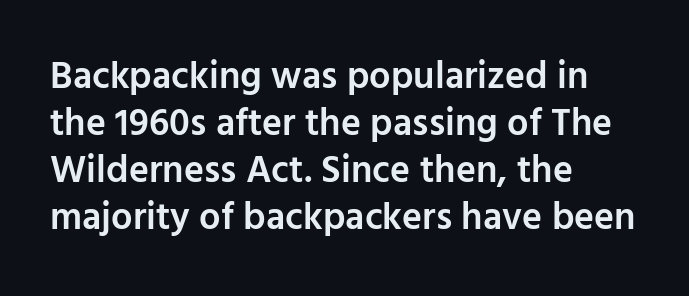
The rendering anchors every line to the left-hand side. There is no visible air inserted between adjacent glyphs. Bold? Not quite — semibold, heavier than regular but stopping short. Descenders hang freely into open space. The passage shown is typed in a proportional face where columns would drift. Note: no serifs on the glyphs.
